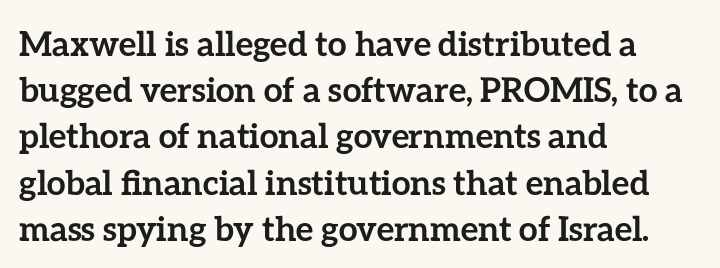
These words are printed bold, with thick strokes throughout. Do the letters lean? They stand straight. Alignment: flush left. Standard letterfit; no display-style spreading of the glyphs. Notice how descenders clear the ascenders below comfortably — that's standard leading.
